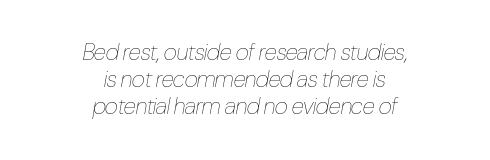
This rendering uses center alignment, leaving both contours irregular but symmetric. Nobody touched the tracking dial on this one. The axis of the letterforms is tilted away from vertical. The letters look calm and open, with moderate or lighter stems.
